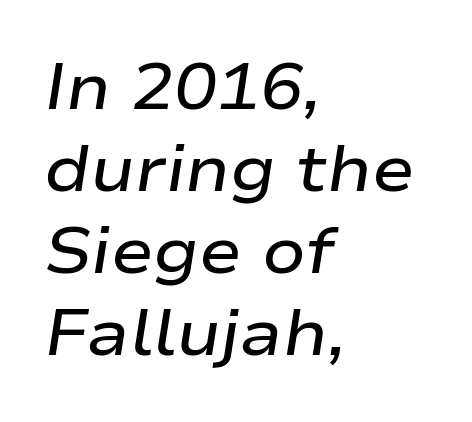
Q: Is the text bold? A: Semi-bold.
Q: Is the text italic (slanted)? A: Yes, it leans right by about 9 degrees.
Q: Is the text underlined? A: No.
Q: How is the paragraph aligned? A: Left-aligned.
Q: Is the spacing between letters normal or unusually wide? A: Normal.
Q: Is the spacing between lines tight, normal or loose? A: Normal.
Q: Width (condensed, normal, or wide)? A: Wide.
Q: Stroke contrast? A: Low.
Q: x-height? A: Medium.
Q: Monospaced? A: No.
